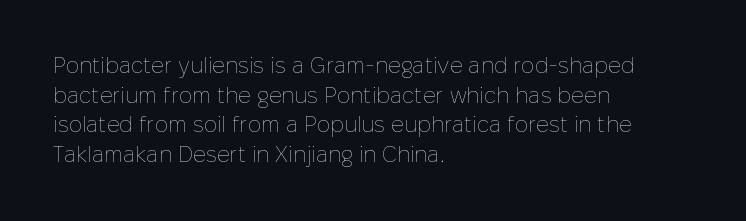
{"italic": "no", "bold": "no", "underline": "no", "align": "left", "line_spacing": "normal", "line_spacing_ratio": 1.35, "letter_spacing": "normal", "letter_spacing_em": 0.0, "glyph_px": 22}
